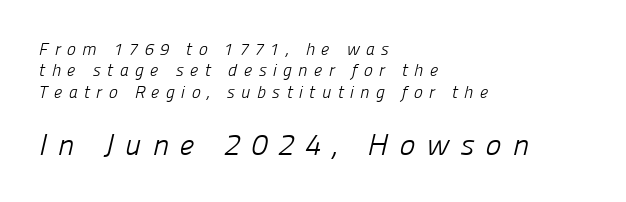
The image shows 30 px light sans-serif type; set left-aligned, normal line spacing (1.26x), unusually wide letter spacing (+0.37 em), not underlined; the second (bottom) block is 1.76x larger; low stroke contrast and a medium x-height.
